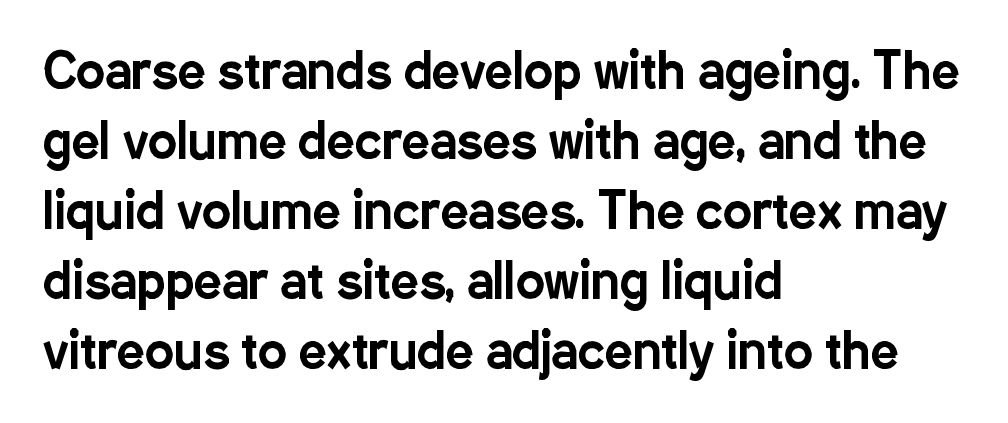
{"serif": "no", "italic": "no", "width": "condensed", "stroke_contrast": "low", "x_height": "medium", "monospaced": "no", "underline": "no", "align": "left", "line_spacing": "normal", "line_spacing_ratio": 1.43, "letter_spacing": "normal", "letter_spacing_em": 0.0, "glyph_px": 49}
